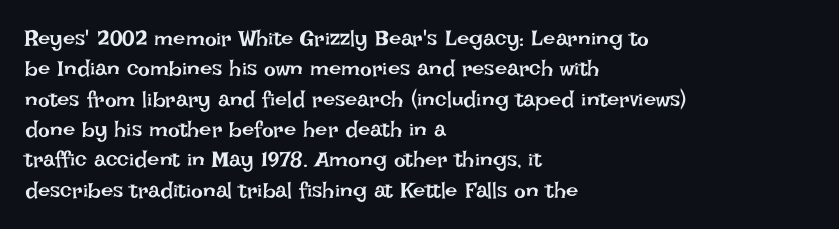
{"italic": "no", "bold": "no", "underline": "no", "align": "left", "line_spacing": "normal", "line_spacing_ratio": 1.38, "letter_spacing": "normal", "letter_spacing_em": 0.0, "glyph_px": 22}
